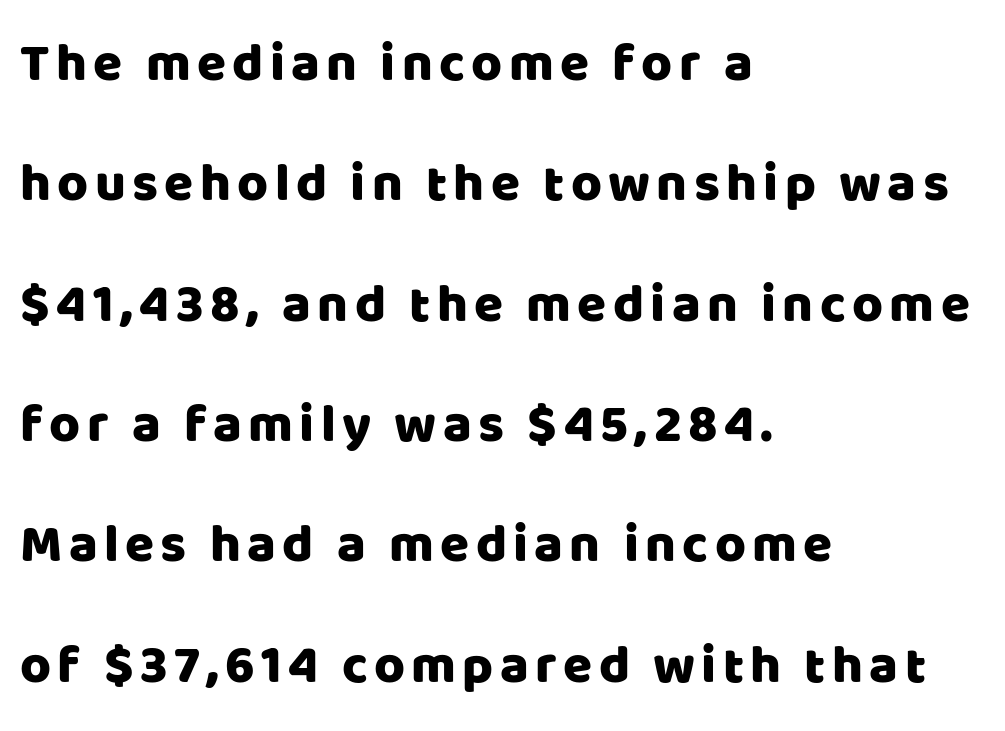
Q: Is the text italic (slanted)? A: No, it is upright.
Q: Is the typeface a serif or a sans-serif typeface? A: Sans-serif.
Q: Is the text underlined? A: No.
Q: How is the paragraph aligned? A: Left-aligned.
Q: Is the spacing between lines tight, normal or loose? A: Loose.
Q: Width (condensed, normal, or wide)? A: Normal.
Q: Stroke contrast? A: Low.
Q: x-height? A: Large.
Q: Monospaced? A: No.
